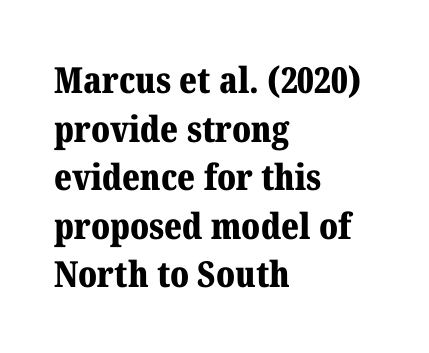
Q: Is the text bold? A: Yes.
Q: Is the text italic (slanted)? A: No, it is upright.
Q: Is the typeface a serif or a sans-serif typeface? A: Serif.
Q: Is the text underlined? A: No.
Q: How is the paragraph aligned? A: Left-aligned.
Q: Is the spacing between letters normal or unusually wide? A: Normal.
Q: Is the spacing between lines tight, normal or loose? A: Normal.
Q: Width (condensed, normal, or wide)? A: Normal.
Q: Stroke contrast? A: Medium.
Q: x-height? A: Medium.
Q: Monospaced? A: No.
